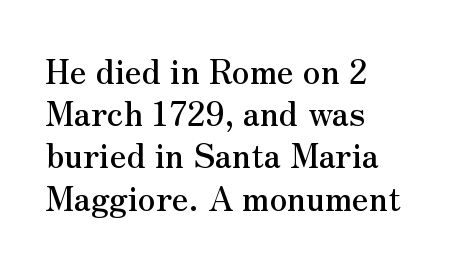
Q: Is the text italic (slanted)? A: No, it is upright.
Q: Is the typeface a serif or a sans-serif typeface? A: Serif.
Q: Is the text underlined? A: No.
Q: How is the paragraph aligned? A: Left-aligned.
Q: Is the spacing between letters normal or unusually wide? A: Normal.
Q: Is the spacing between lines tight, normal or loose? A: Normal.
Q: Width (condensed, normal, or wide)? A: Normal.
Q: Stroke contrast? A: Medium.
Q: x-height? A: Small.
Q: Monospaced? A: No.
